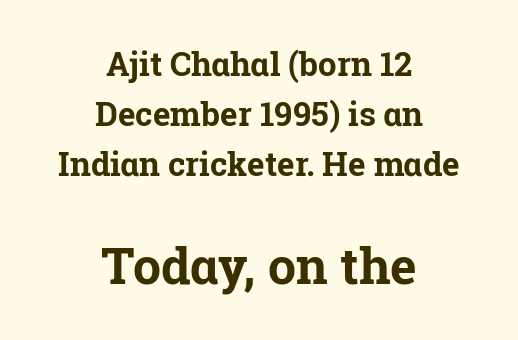
The image shows 50 px bold serif type, upright; set centered, normal line spacing (1.52x), normal letter spacing, not underlined; the second (bottom) block is 1.52x larger; low stroke contrast and a medium x-height.
